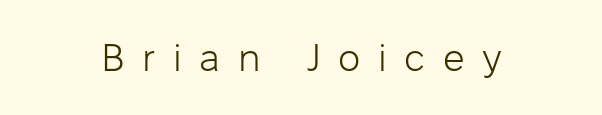
{"serif": "no", "italic": "no", "bold": "no", "weight": "light", "width": "normal", "stroke_contrast": "low", "x_height": "medium", "monospaced": "no", "underline": "no", "letter_spacing": "wide", "letter_spacing_em": 0.46, "glyph_px": 38}
